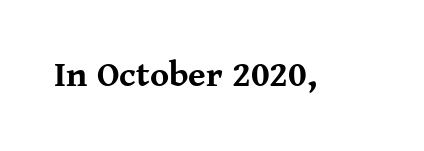
The glyphs are unaccompanied by any horizontal stroke below them. Stroke terminals: seriffed. This is roman type, the default non-slanted kind. The strokes are fattened all the way to bold. Do the characters align in a grid? No, the font is proportional. Tracking value appears to be zero — textbook default spacing.
